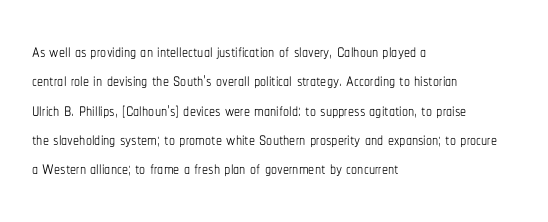
{"italic": "no", "bold": "no", "underline": "no", "align": "left", "line_spacing_ratio": 1.22, "letter_spacing": "normal", "letter_spacing_em": 0.0, "glyph_px": 24}
